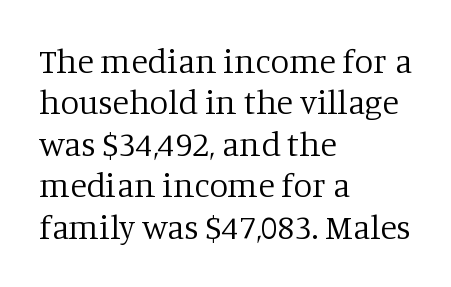
Q: Is the text bold? A: No.
Q: Is the text italic (slanted)? A: No, it is upright.
Q: Is the typeface a serif or a sans-serif typeface? A: Serif.
Q: Is the text underlined? A: No.
Q: How is the paragraph aligned? A: Left-aligned.
Q: Is the spacing between letters normal or unusually wide? A: Normal.
Q: Width (condensed, normal, or wide)? A: Normal.
Q: Stroke contrast? A: Low.
Q: x-height? A: Large.
Q: Monospaced? A: No.
